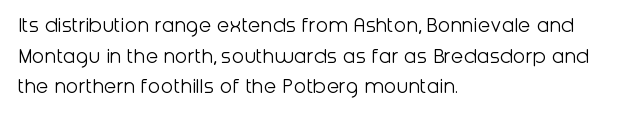
Q: Is the text bold? A: No.
Q: Is the text italic (slanted)? A: No, it is upright.
Q: Is the text underlined? A: No.
Q: How is the paragraph aligned? A: Left-aligned.
Q: Is the spacing between letters normal or unusually wide? A: Normal.
Q: Is the spacing between lines tight, normal or loose? A: Normal.
